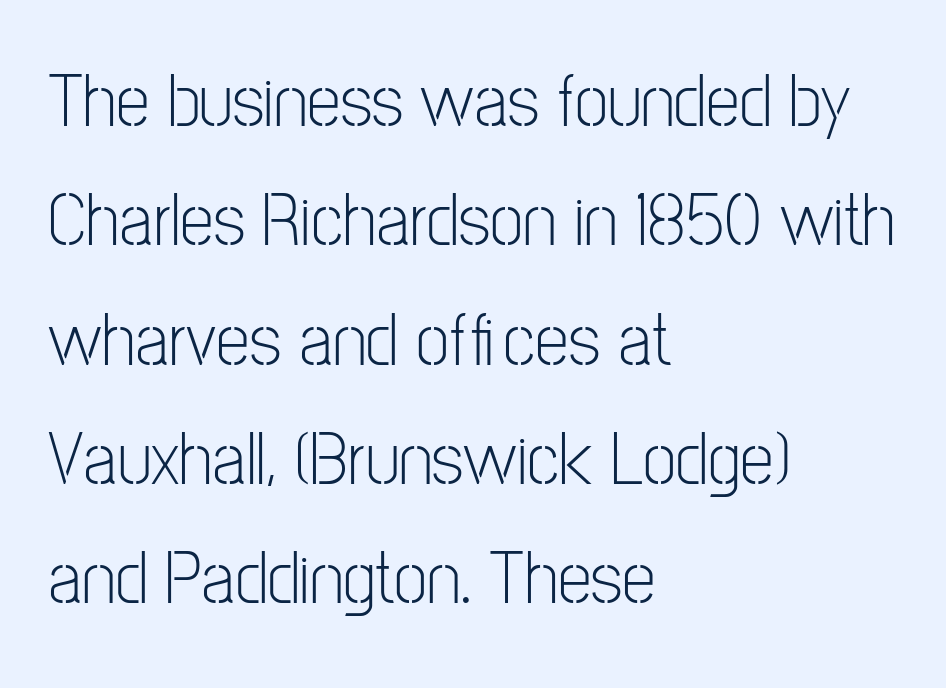
Q: Is the text bold? A: No.
Q: Is the text italic (slanted)? A: No, it is upright.
Q: Is the typeface a serif or a sans-serif typeface? A: Sans-serif.
Q: Is the text underlined? A: No.
Q: How is the paragraph aligned? A: Left-aligned.
Q: Is the spacing between letters normal or unusually wide? A: Normal.
Q: Is the spacing between lines tight, normal or loose? A: Normal.
Q: Width (condensed, normal, or wide)? A: Condensed.
Q: Stroke contrast? A: Low.
Q: x-height? A: Medium.
Q: Monospaced? A: No.
